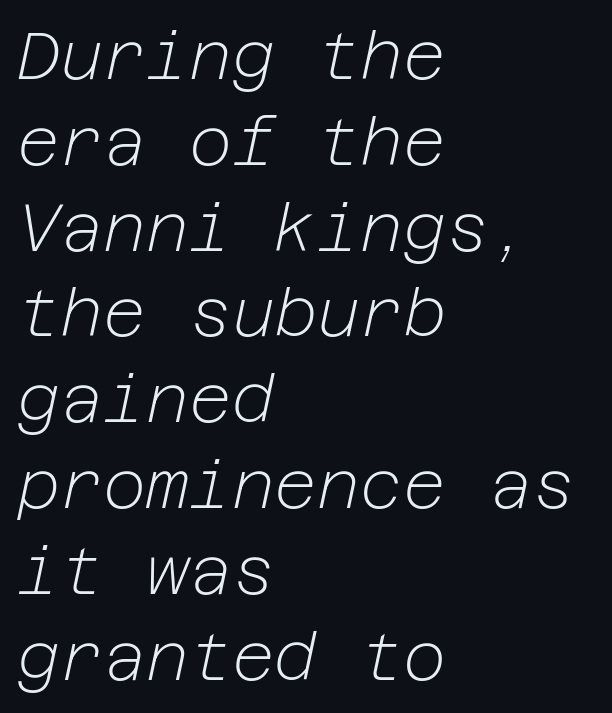
{"italic": "yes", "lean": "right", "slant_degrees": 12, "bold": "no", "weight": "light", "width": "normal", "stroke_contrast": "low", "x_height": "medium", "underline": "no", "align": "left", "line_spacing": "normal", "line_spacing_ratio": 1.3, "letter_spacing": "normal", "letter_spacing_em": 0.0, "glyph_px": 66}
